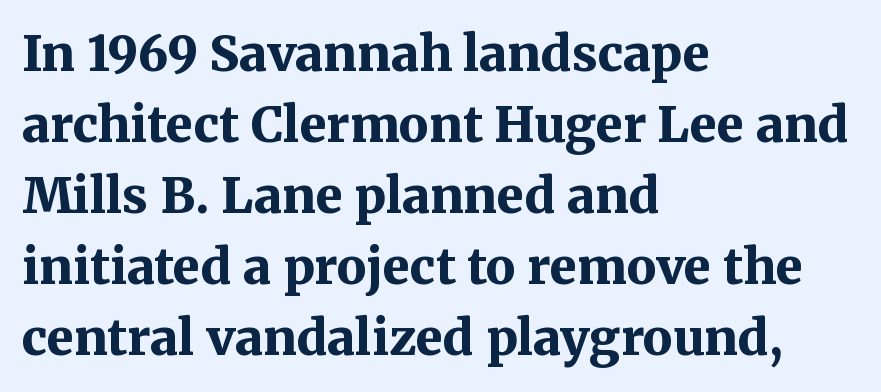
{"serif": "yes", "italic": "no", "bold": "yes", "weight": "bold", "width": "normal", "stroke_contrast": "medium", "x_height": "medium", "monospaced": "no", "underline": "no", "align": "left", "line_spacing": "normal", "line_spacing_ratio": 1.45, "letter_spacing": "normal", "letter_spacing_em": 0.0, "glyph_px": 49}
